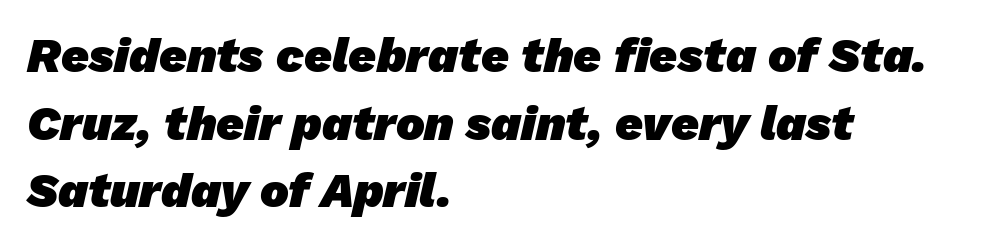
The image shows 48 px heavy sans-serif type; set left-aligned, normal line spacing (1.41x), normal letter spacing, not underlined; low stroke contrast and a medium x-height.
